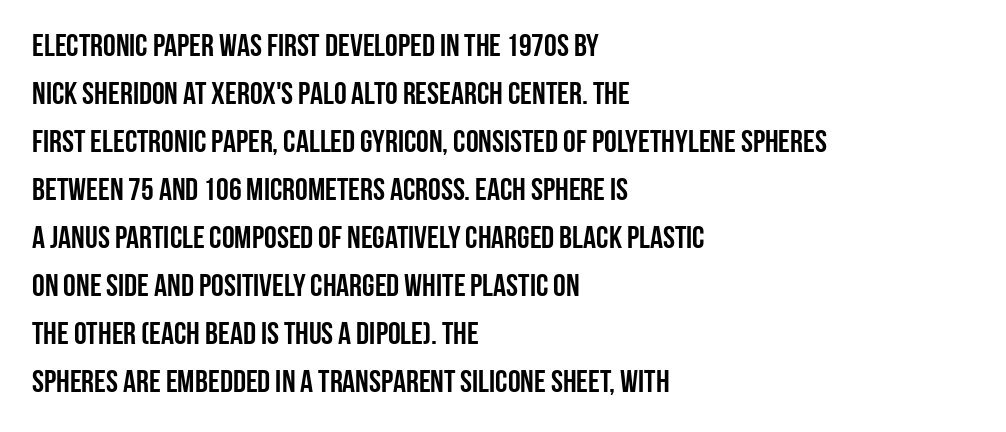
{"serif": "no", "italic": "no", "width": "condensed", "stroke_contrast": "low", "x_height": "large", "monospaced": "no", "underline": "no", "align": "left", "line_spacing": "normal", "line_spacing_ratio": 1.5, "letter_spacing": "normal", "letter_spacing_em": 0.0, "glyph_px": 32}
